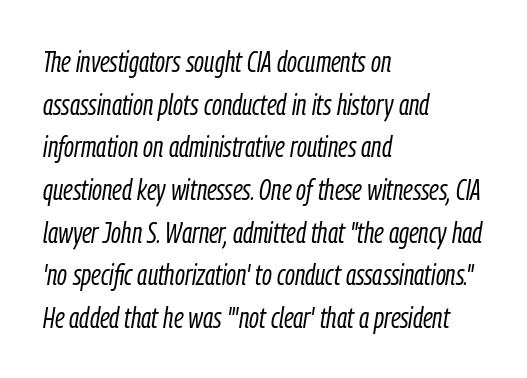
{"italic": "yes", "lean": "right", "slant_degrees": 9, "bold": "no", "weight": "light", "width": "condensed", "stroke_contrast": "low", "x_height": "medium", "monospaced": "no", "underline": "no", "align": "left", "line_spacing": "normal", "line_spacing_ratio": 1.47, "letter_spacing": "normal", "letter_spacing_em": 0.0, "glyph_px": 29}
